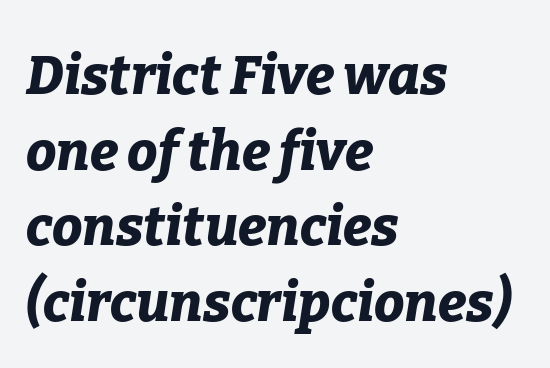
{"italic": "yes", "lean": "right", "slant_degrees": 9, "bold": "yes", "weight": "bold", "width": "normal", "stroke_contrast": "low", "x_height": "medium", "monospaced": "no", "underline": "no", "align": "left", "line_spacing": "normal", "line_spacing_ratio": 1.4, "letter_spacing": "normal", "letter_spacing_em": 0.0, "glyph_px": 54}
